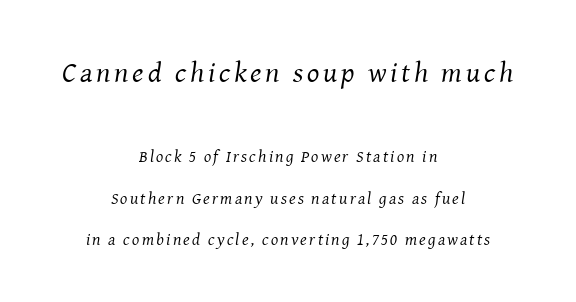
The image shows 29 px regular-weight serif type, italic (leaning right); set centered, loose line spacing (2.42x), not underlined; the first (top) block is 1.71x larger; medium stroke contrast and a medium x-height.
